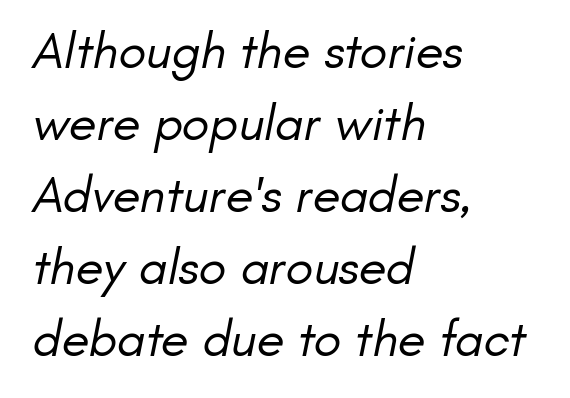
Proportional: the letters do not fall into vertical columns. Is there much room between lines? A standard amount, neither cramped nor airy. Unlike a traditional serif, this face leaves its strokes unadorned. Where is the straight margin? On the left.
